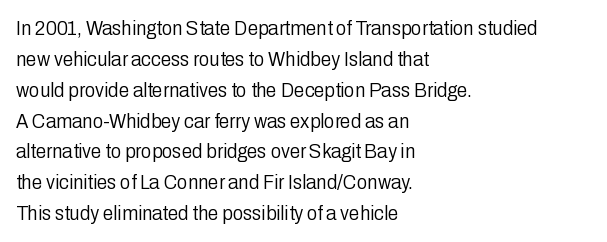
The image shows 21 px text type, upright; set left-aligned, normal line spacing (1.47x), normal letter spacing, not underlined.
